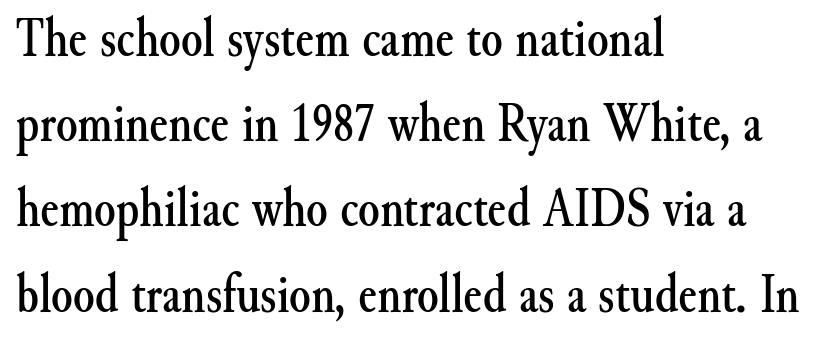
The image shows 55 px serif type, upright; set left-aligned, normal line spacing (1.55x), normal letter spacing, not underlined; medium stroke contrast and a small x-height.
